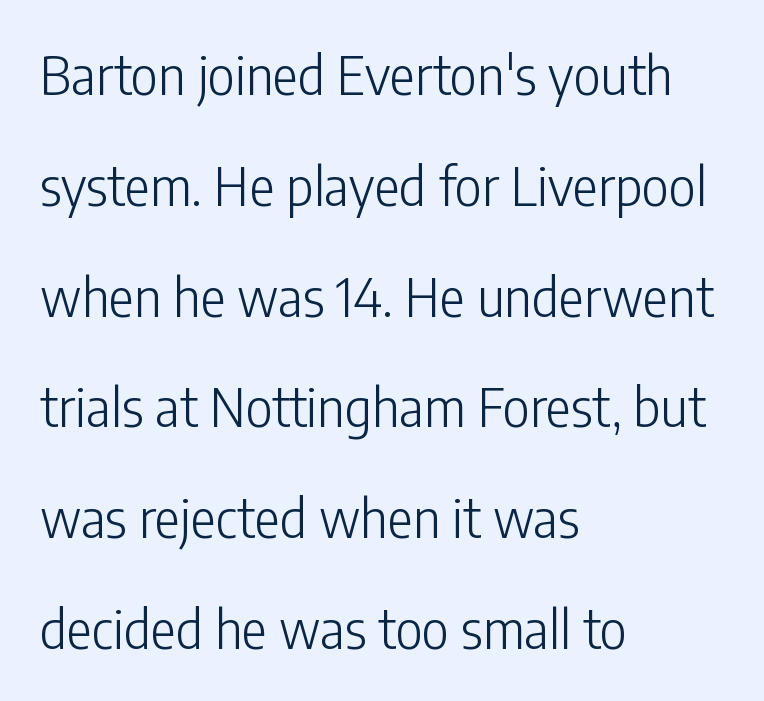
The image shows 53 px light, condensed sans-serif type, upright; set left-aligned, loose line spacing (2.09x), normal letter spacing, not underlined; low stroke contrast and a medium x-height.
